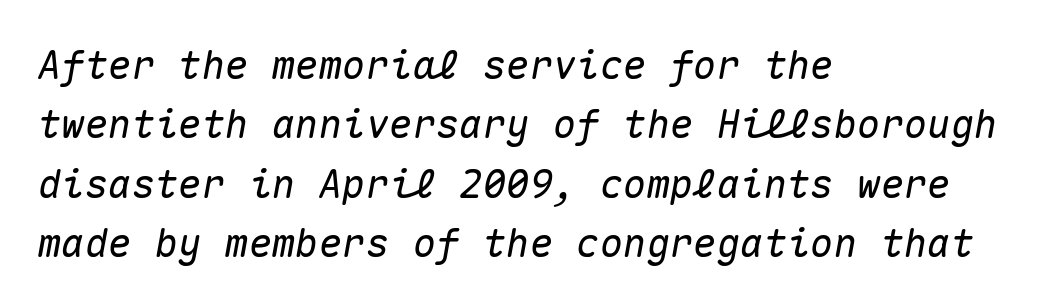
The face used here is rendered with its standard letterfit. Looking at the ascenders, they clearly lean. Has an underline been added? It has not. Vertically, the passage feels balanced, rows spaced as you'd expect. Horizontally, the lines are justified to the leading edge only.
